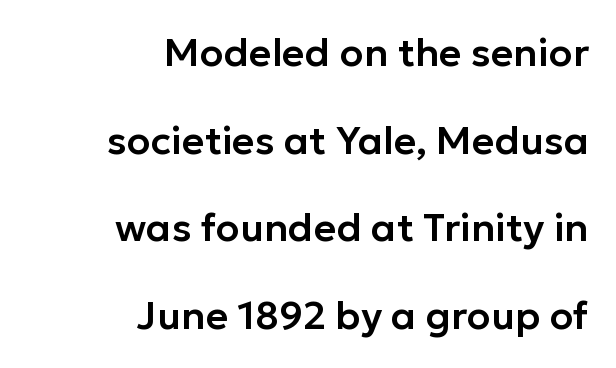
The image shows 39 px sans-serif type, upright; set right-aligned, loose line spacing (2.25x), normal letter spacing, not underlined; low stroke contrast and a medium x-height.
